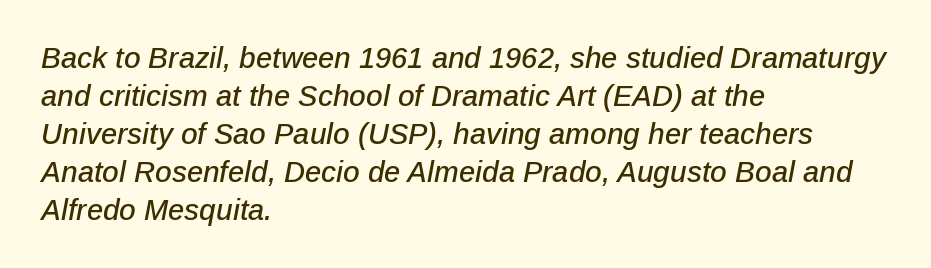
Q: Is the text italic (slanted)? A: Yes, it leans right by about 12 degrees.
Q: Is the text underlined? A: No.
Q: How is the paragraph aligned? A: Left-aligned.
Q: Is the spacing between letters normal or unusually wide? A: Normal.
Q: Is the spacing between lines tight, normal or loose? A: Normal.
Q: Width (condensed, normal, or wide)? A: Normal.
Q: Stroke contrast? A: Low.
Q: x-height? A: Medium.
Q: Monospaced? A: No.
